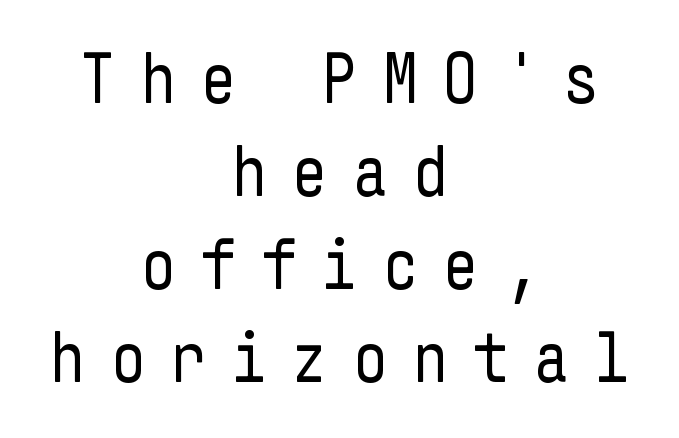
The image shows 71 px regular-weight, condensed sans-serif type, upright; set centered, normal line spacing (1.31x), unusually wide letter spacing (+0.34 em), not underlined; low stroke contrast and a medium x-height.
